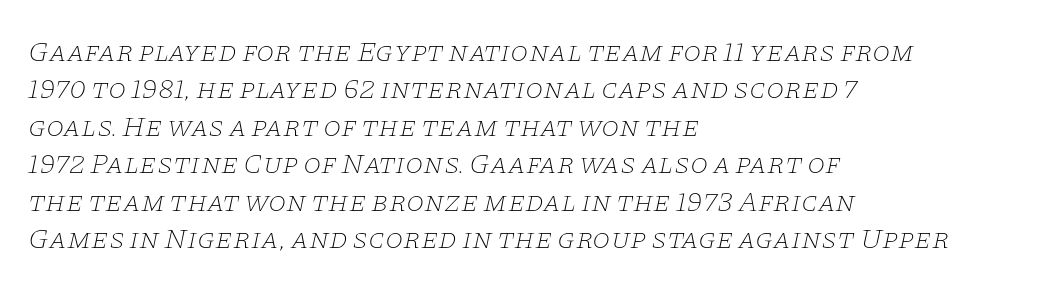
Q: Is the text bold? A: No.
Q: Is the text italic (slanted)? A: Yes, it leans right by about 11 degrees.
Q: Is the typeface a serif or a sans-serif typeface? A: Serif.
Q: Is the text underlined? A: No.
Q: How is the paragraph aligned? A: Left-aligned.
Q: Is the spacing between letters normal or unusually wide? A: Normal.
Q: Is the spacing between lines tight, normal or loose? A: Normal.
Q: Width (condensed, normal, or wide)? A: Wide.
Q: Stroke contrast? A: Low.
Q: x-height? A: Large.
Q: Monospaced? A: No.
